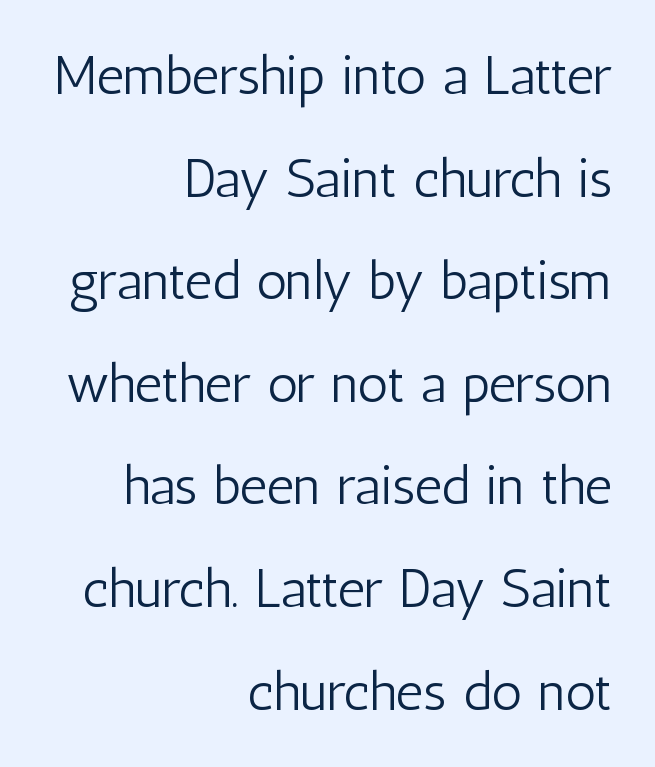
Observe the absence of serifs on each vertical stroke in this sample. Words appear dense and cohesive because spacing is normal. The letterforms sit at book weight or below. The zone under the glyphs is completely vacant.
